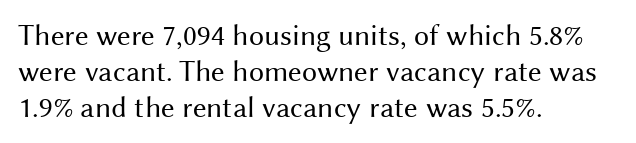
The image shows 30 px regular-weight sans-serif type, upright; set left-aligned, line spacing 1.2x, normal letter spacing, not underlined; medium stroke contrast and a medium x-height.
